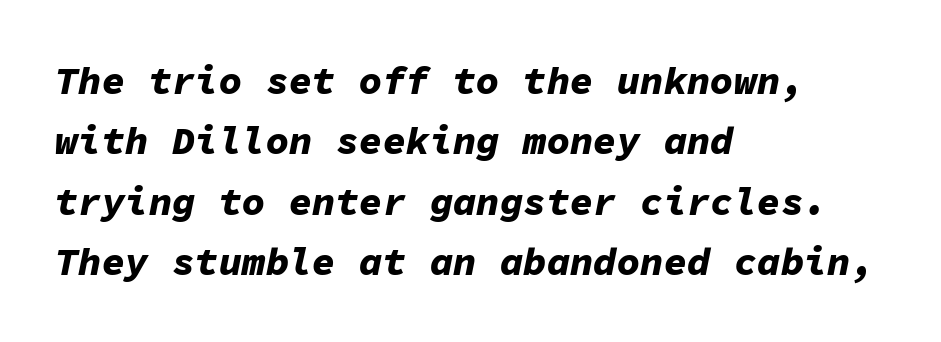
Q: Is the text bold? A: Yes.
Q: Is the text italic (slanted)? A: Yes, it leans right by about 11 degrees.
Q: Is the text underlined? A: No.
Q: How is the paragraph aligned? A: Left-aligned.
Q: Is the spacing between letters normal or unusually wide? A: Normal.
Q: Is the spacing between lines tight, normal or loose? A: Normal.
Q: Width (condensed, normal, or wide)? A: Normal.
Q: Stroke contrast? A: Low.
Q: x-height? A: Medium.
Q: Monospaced? A: Yes.
